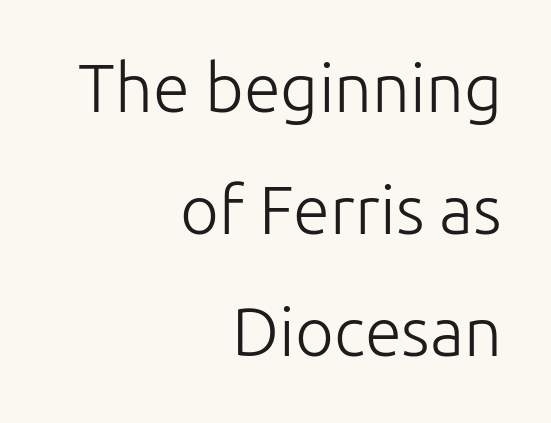
This sample has the flowing, uneven cadence of proportional lettering. You can tell from the bare stems that sans-serif type was used. Weight: regular or lighter. If you drew a line through each stem, it would be perfectly vertical. The specimen omits any rule beneath the text block's lines.
